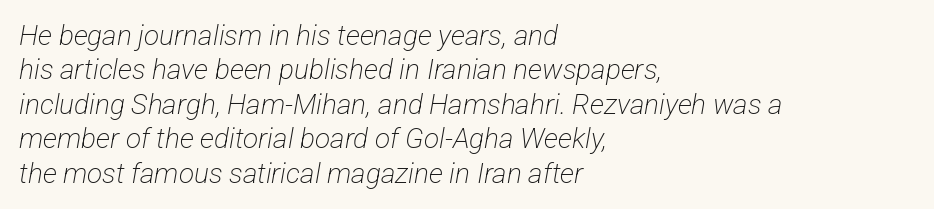
The image shows 28 px light, condensed sans-serif type; set left-aligned, line spacing 1.23x, normal letter spacing, not underlined; low stroke contrast and a medium x-height.
